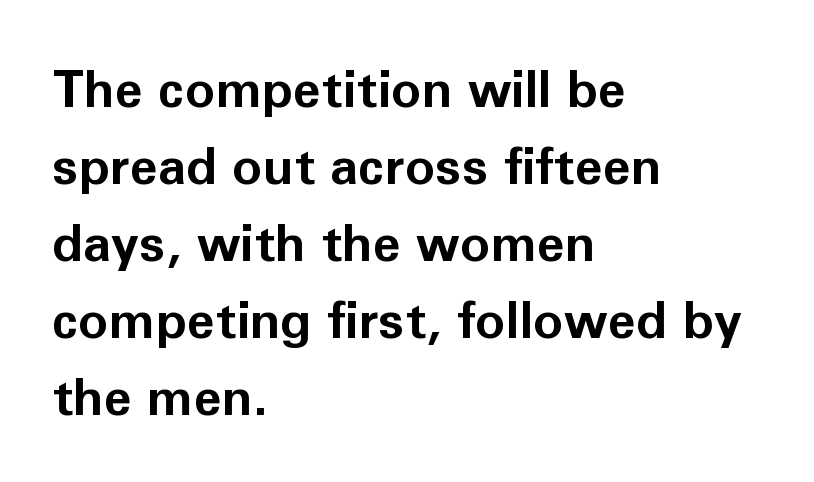
Q: Is the text bold? A: Yes.
Q: Is the text italic (slanted)? A: No, it is upright.
Q: Is the typeface a serif or a sans-serif typeface? A: Sans-serif.
Q: Is the text underlined? A: No.
Q: How is the paragraph aligned? A: Left-aligned.
Q: Is the spacing between letters normal or unusually wide? A: Normal.
Q: Is the spacing between lines tight, normal or loose? A: Normal.
Q: Width (condensed, normal, or wide)? A: Normal.
Q: Stroke contrast? A: Low.
Q: x-height? A: Medium.
Q: Monospaced? A: No.
